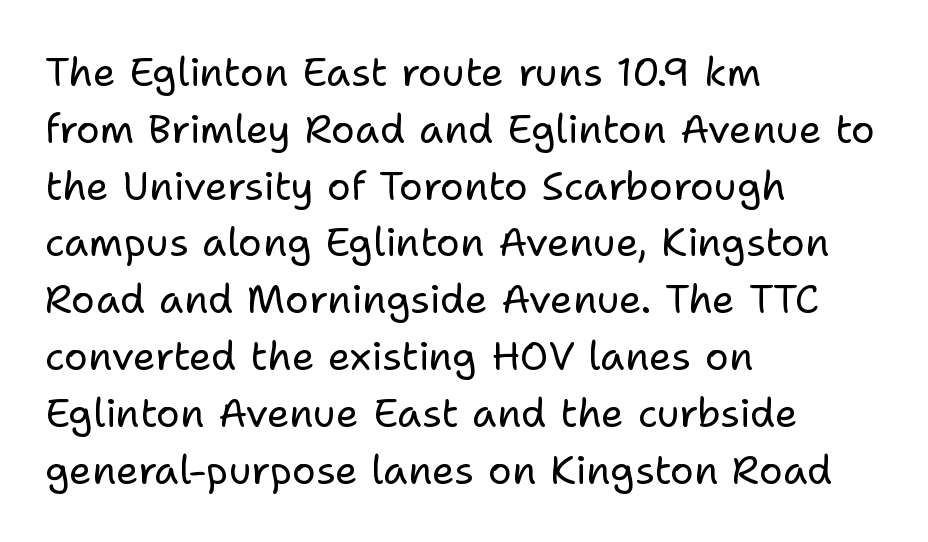
The image shows 40 px regular-weight sans-serif type, upright; set left-aligned, normal line spacing (1.42x), normal letter spacing, not underlined; low stroke contrast and a medium x-height.
